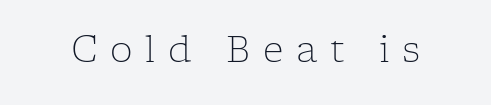
Q: Is the text bold? A: No.
Q: Is the text italic (slanted)? A: No, it is upright.
Q: Is the typeface a serif or a sans-serif typeface? A: Serif.
Q: Is the text underlined? A: No.
Q: Is the spacing between letters normal or unusually wide? A: Unusually wide.
Q: Width (condensed, normal, or wide)? A: Normal.
Q: Stroke contrast? A: Low.
Q: x-height? A: Medium.
Q: Monospaced? A: No.
